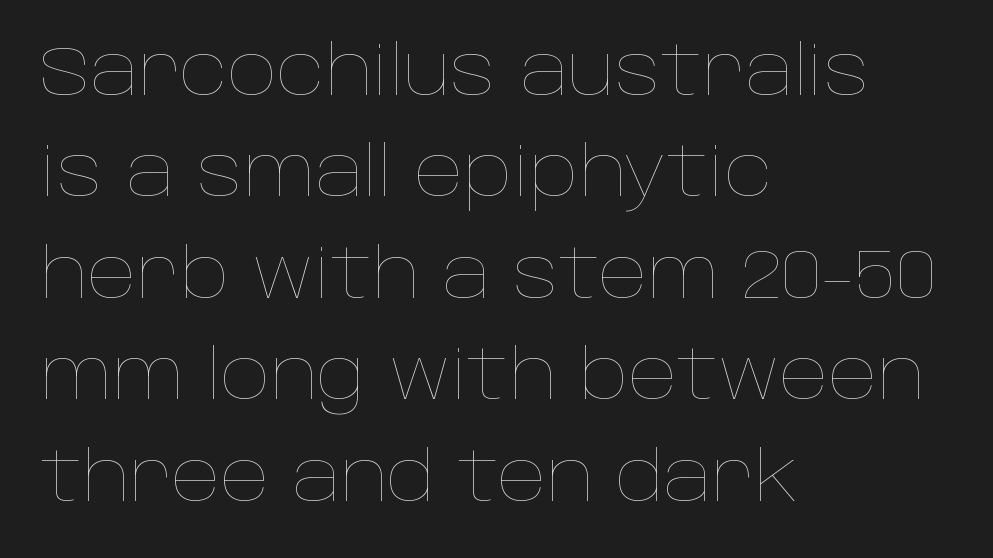
The image shows 69 px thin type, upright; set left-aligned, normal line spacing (1.47x), normal letter spacing, not underlined; low stroke contrast and a large x-height.
